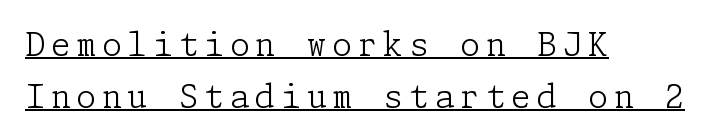
Italic? Not at all — the glyphs are vertical. Compared with a centered layout, this one pins lines to the left instead. In terms of leading, this rendering sits right in the middle. Classification — serif. Counters stay open thanks to moderate or lighter strokes.
